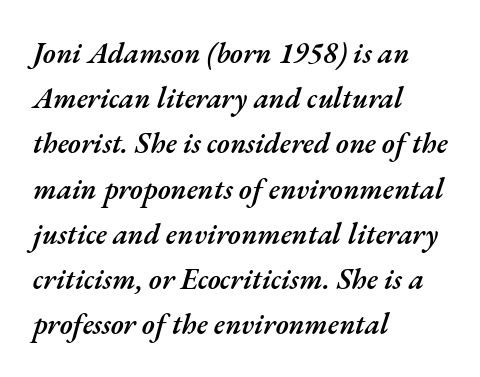
The image shows 29 px semibold type, italic (leaning right); set left-aligned, normal line spacing (1.56x), normal letter spacing, not underlined; medium stroke contrast and a small x-height.
